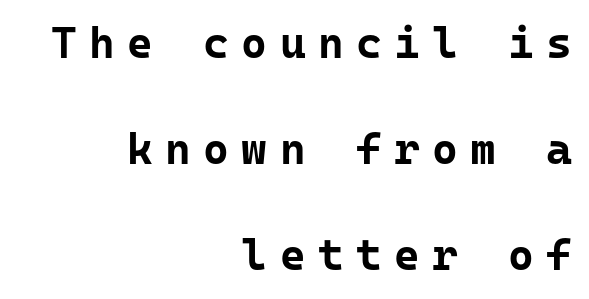
{"serif": "no", "italic": "no", "bold": "yes", "weight": "bold", "width": "normal", "stroke_contrast": "low", "x_height": "medium", "monospaced": "yes", "underline": "no", "align": "right", "line_spacing": "loose", "line_spacing_ratio": 2.41, "letter_spacing": "wide", "letter_spacing_em": 0.28, "glyph_px": 44}
